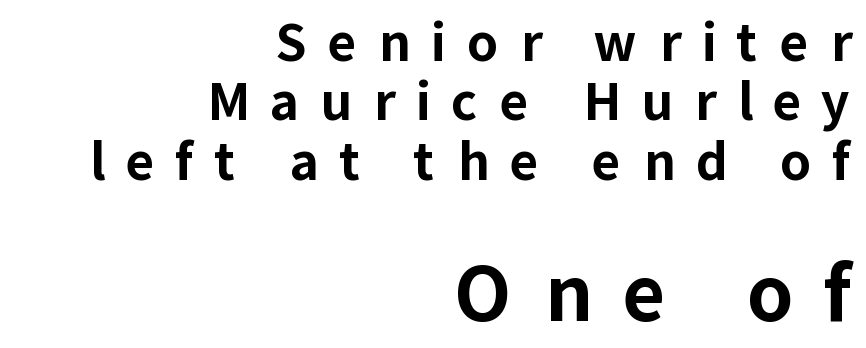
The image shows 75 px bold sans-serif type, upright; set right-aligned, line spacing 1.19x, unusually wide letter spacing (+0.42 em), not underlined; the second (bottom) block is 1.5x larger; low stroke contrast and a medium x-height.
